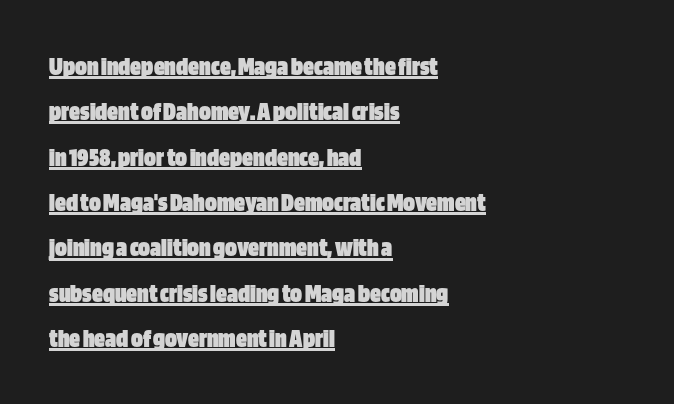
Glance below the letters and you will spot a drawn line. The lettering stays uniformly vertical, giving the passage a roman look. Tracking value appears to be zero — textbook default spacing. The lines in this sample share a left origin and differ only in where they stop.
